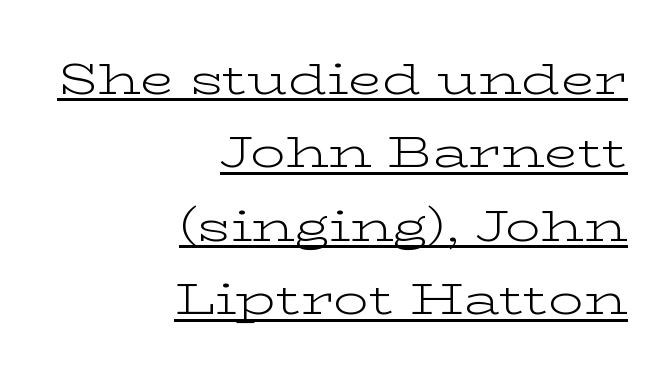
{"serif": "yes", "italic": "no", "bold": "no", "weight": "light", "width": "wide", "stroke_contrast": "low", "x_height": "medium", "monospaced": "no", "underline": "yes", "align": "right", "line_spacing": "normal", "line_spacing_ratio": 1.67, "letter_spacing": "normal", "letter_spacing_em": 0.0, "glyph_px": 44}
